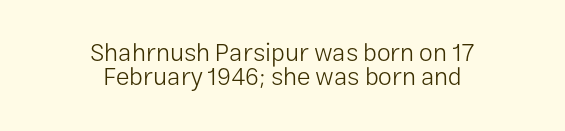
The image shows 25 px text type, upright; set centered, tight line spacing (0.96x), normal letter spacing, not underlined.
